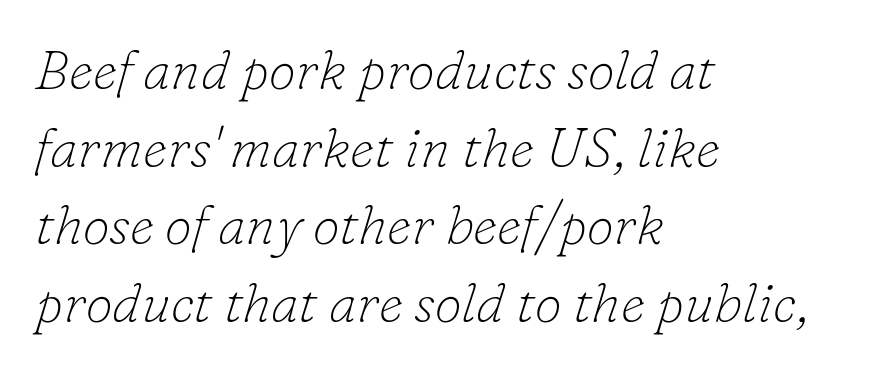
The line-height multiplier appears to be the usual default. Classification — serif. Where is the straight margin? On the left. Only glyphs here, with clear space below each row. This reads as an unemphasized weight, regular at the heaviest. Proportional: the letters do not fall into vertical columns.
